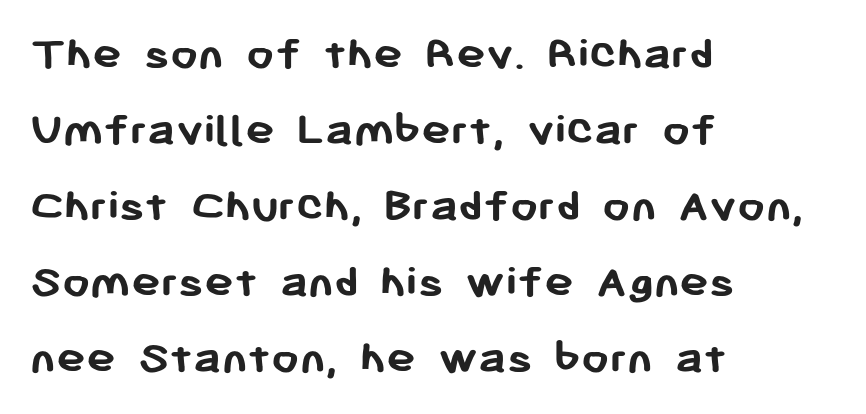
The area under the type is left untouched. The letters advance in unequal steps, a hallmark of proportional type. Does the copy run flush right? No — it runs flush left. In terms of posture, this sample is upright. Type style note: lacks serifs. Honestly, the letter spacing is just normal — you wouldn't notice it.
